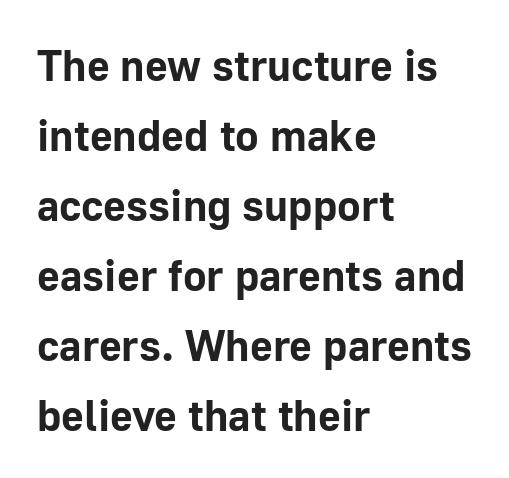
The image shows 44 px bold sans-serif type, upright; set left-aligned, normal line spacing (1.59x), normal letter spacing, not underlined; low stroke contrast and a medium x-height.
